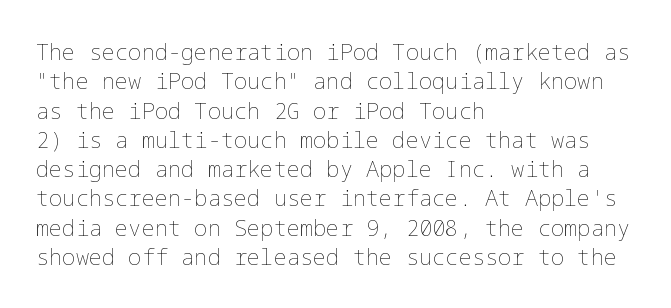
Q: Is the text bold? A: No.
Q: Is the text italic (slanted)? A: No, it is upright.
Q: Is the text underlined? A: No.
Q: How is the paragraph aligned? A: Left-aligned.
Q: Is the spacing between letters normal or unusually wide? A: Normal.
Q: Is the spacing between lines tight, normal or loose? A: Normal.
